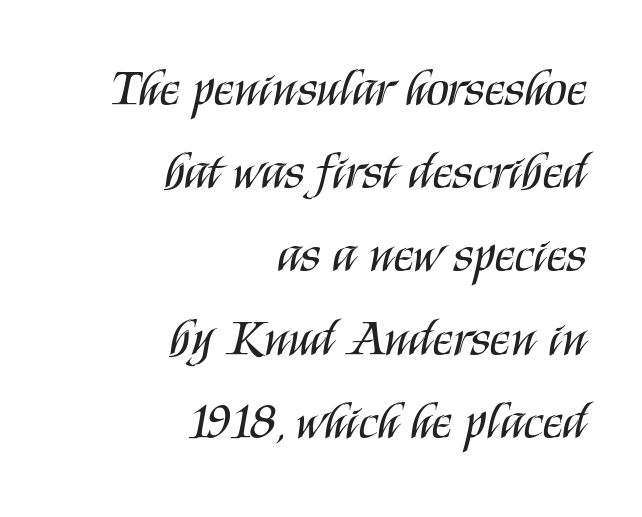
Q: Is the text bold? A: No.
Q: Is the text italic (slanted)? A: Yes.
Q: Is the typeface a serif or a sans-serif typeface? A: Sans-serif.
Q: Is the text underlined? A: No.
Q: How is the paragraph aligned? A: Right-aligned.
Q: Is the spacing between letters normal or unusually wide? A: Normal.
Q: Is the spacing between lines tight, normal or loose? A: Normal.
Q: Width (condensed, normal, or wide)? A: Condensed.
Q: Stroke contrast? A: Medium.
Q: x-height? A: Large.
Q: Monospaced? A: No.
